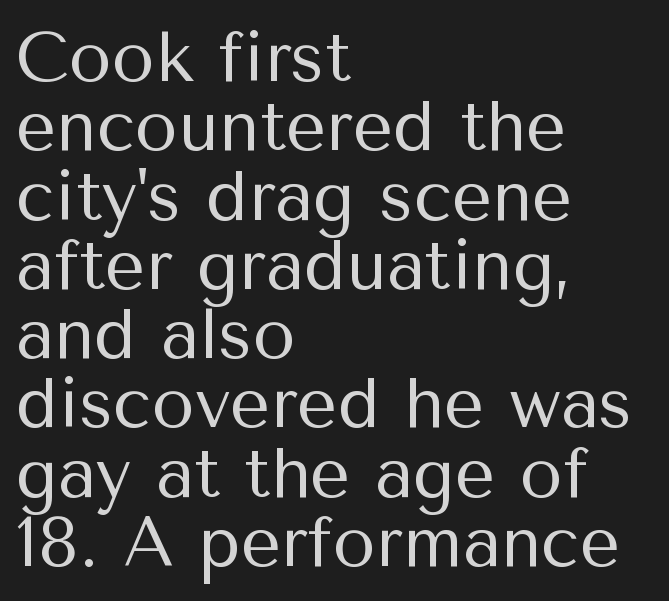
The image shows 70 px regular-weight sans-serif type, upright; set left-aligned, tight line spacing (0.99x), normal letter spacing, not underlined; medium stroke contrast and a medium x-height.
